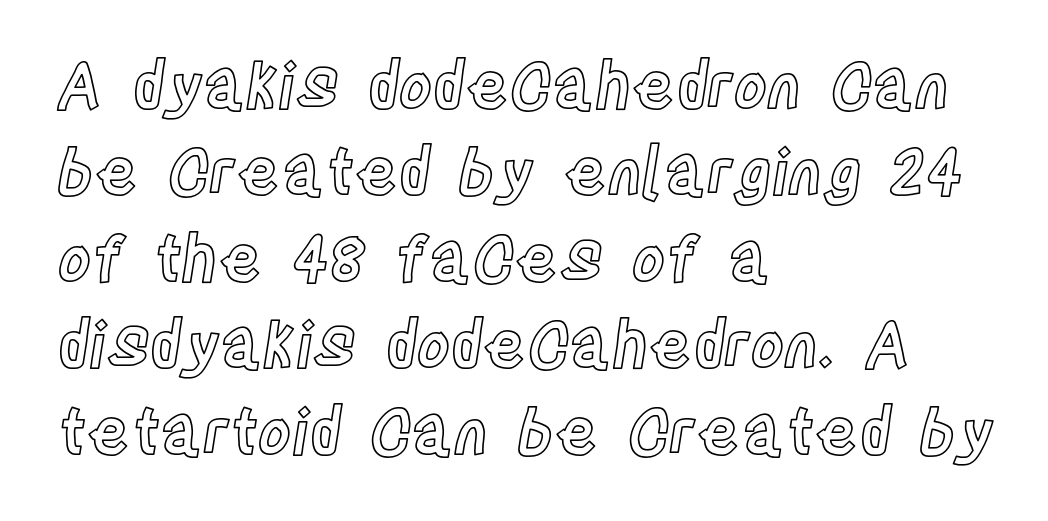
The image shows 64 px condensed type; set left-aligned, normal line spacing (1.35x), normal letter spacing, not underlined; a large x-height.
